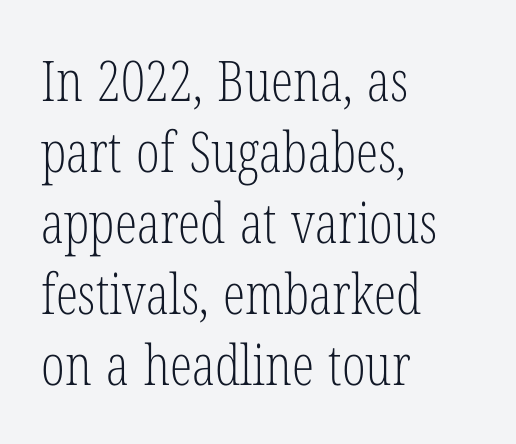
The image shows 56 px light, condensed serif type, upright; set left-aligned, normal line spacing (1.27x), normal letter spacing, not underlined; low stroke contrast and a medium x-height.
